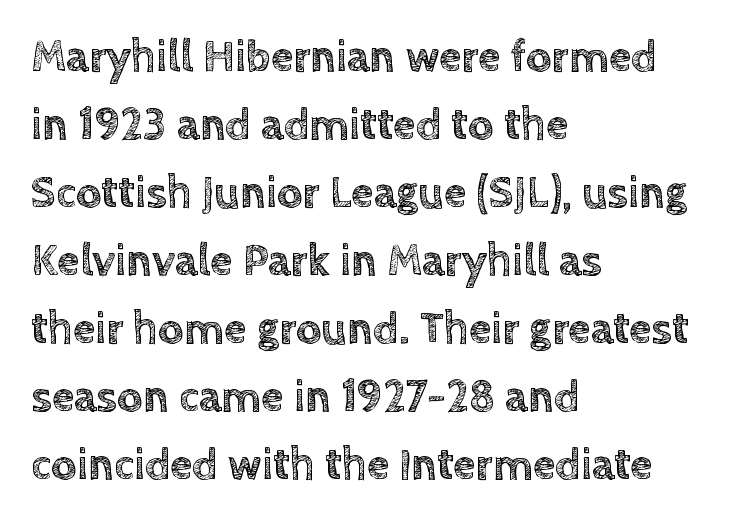
Q: Is the text italic (slanted)? A: No, it is upright.
Q: Is the text underlined? A: No.
Q: How is the paragraph aligned? A: Left-aligned.
Q: Is the spacing between letters normal or unusually wide? A: Normal.
Q: Is the spacing between lines tight, normal or loose? A: Normal.
Q: Width (condensed, normal, or wide)? A: Normal.
Q: x-height? A: Large.
Q: Monospaced? A: No.
